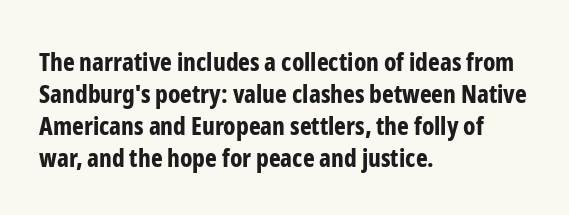
{"italic": "no", "bold": "yes", "underline": "no", "align": "left", "line_spacing": "normal", "line_spacing_ratio": 1.28, "letter_spacing": "normal", "letter_spacing_em": 0.0, "glyph_px": 25}
